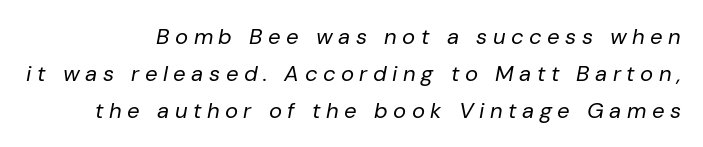
The image shows 22 px text type, italic (leaning right); set right-aligned, normal line spacing (1.68x), unusually wide letter spacing (+0.25 em), not underlined.
